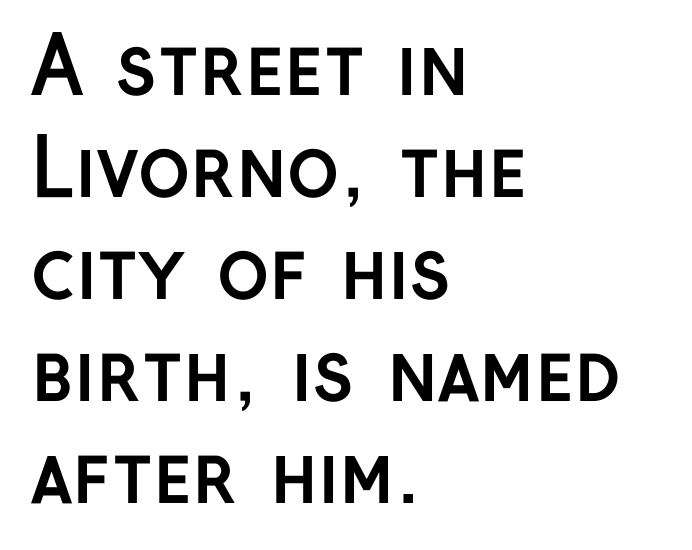
{"serif": "no", "italic": "no", "bold": "yes", "weight": "semibold", "width": "normal", "stroke_contrast": "low", "x_height": "medium", "monospaced": "no", "underline": "no", "align": "left", "line_spacing": "normal", "line_spacing_ratio": 1.29, "letter_spacing": "normal", "letter_spacing_em": 0.0, "glyph_px": 79}
